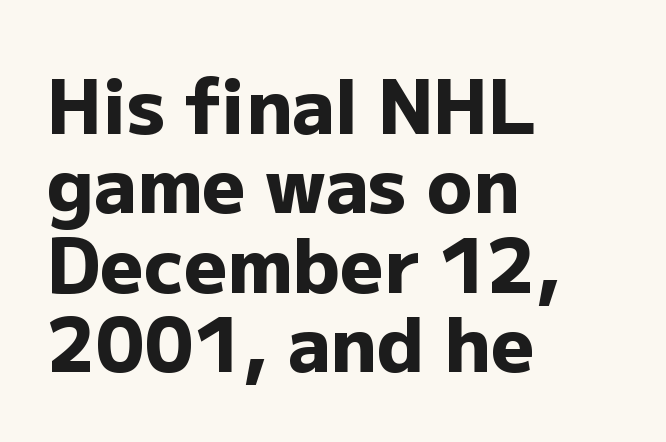
The rendering uses natural spacing where letterforms have individual widths. All the whitespace from short lines collects on the right. The font family rendered here belongs to the sans-serif group. Ascenders rise straight up at ninety degrees.
